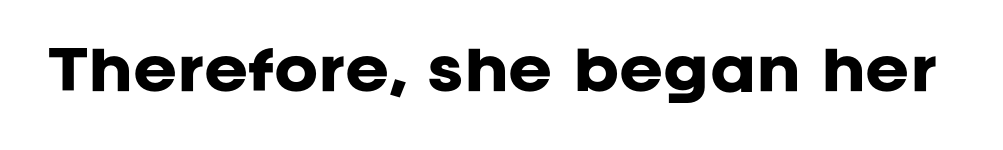
{"serif": "no", "italic": "no", "bold": "yes", "weight": "heavy", "width": "normal", "stroke_contrast": "low", "x_height": "large", "monospaced": "no", "underline": "no", "letter_spacing": "normal", "letter_spacing_em": 0.0, "glyph_px": 53}
